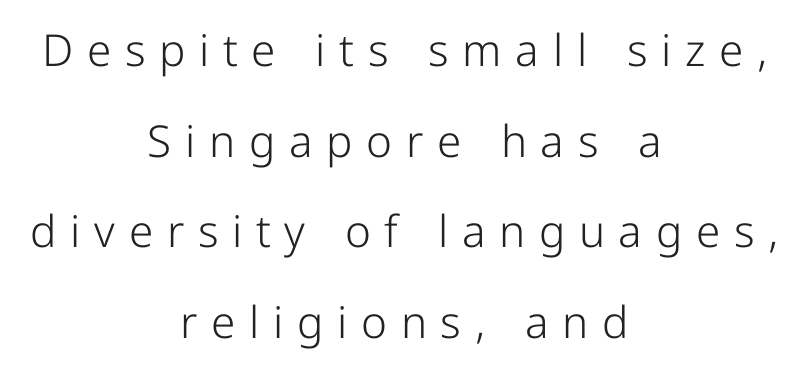
Q: Is the text bold? A: No.
Q: Is the text italic (slanted)? A: No, it is upright.
Q: Is the typeface a serif or a sans-serif typeface? A: Sans-serif.
Q: Is the text underlined? A: No.
Q: How is the paragraph aligned? A: Centered.
Q: Is the spacing between letters normal or unusually wide? A: Unusually wide.
Q: Is the spacing between lines tight, normal or loose? A: Loose.
Q: Width (condensed, normal, or wide)? A: Normal.
Q: Stroke contrast? A: Low.
Q: x-height? A: Medium.
Q: Monospaced? A: No.
